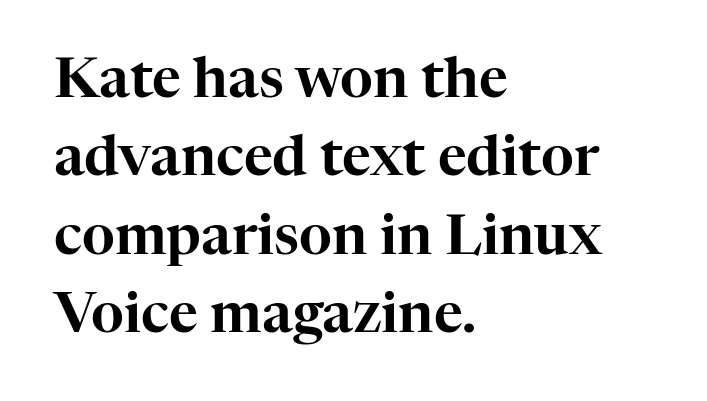
The image shows 56 px serif type, upright; set left-aligned, normal line spacing (1.4x), normal letter spacing, not underlined; high stroke contrast and a medium x-height.
